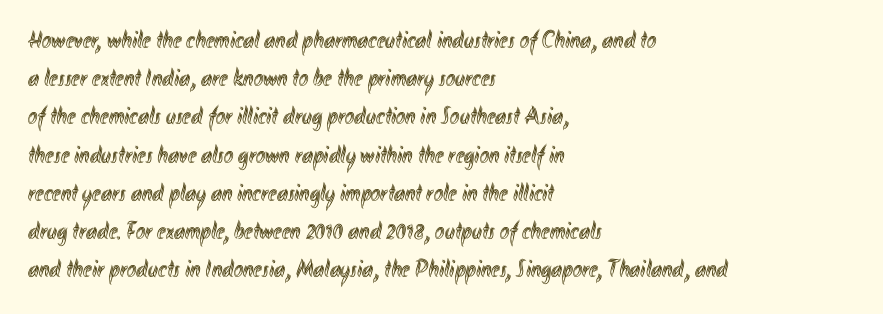
The image shows 25 px text type; set left-aligned, normal line spacing (1.53x), normal letter spacing, not underlined.
